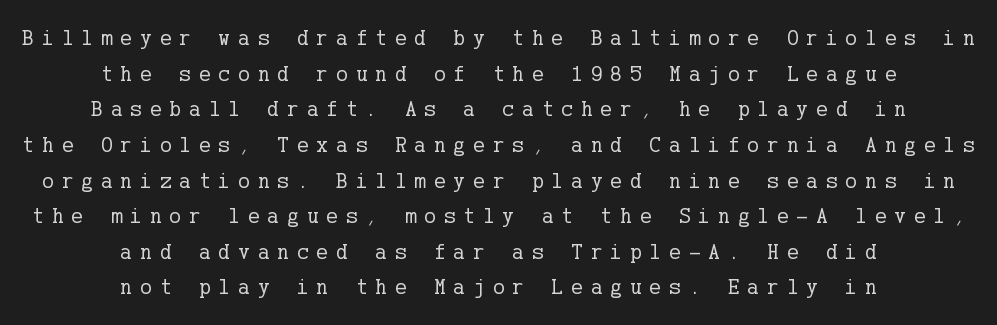
Q: Is the text bold? A: No.
Q: Is the text italic (slanted)? A: No, it is upright.
Q: Is the text underlined? A: No.
Q: How is the paragraph aligned? A: Centered.
Q: Is the spacing between letters normal or unusually wide? A: Unusually wide.
Q: Is the spacing between lines tight, normal or loose? A: Normal.
